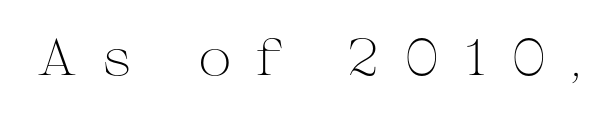
The image shows 51 px light, wide serif type, upright; set unusually wide letter spacing (+0.48 em), not underlined; medium stroke contrast and a medium x-height.
